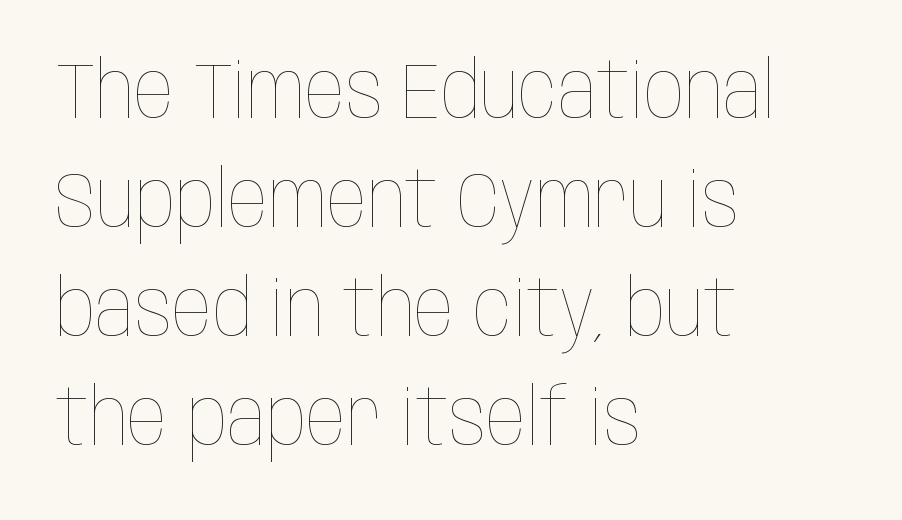
The strokes are not fattened; the text isn't bold. The passage is arranged the way most books set body copy — flush left. One glance says typical: line gaps are just what's usual. Underline: absent. Proportional: the letters do not fall into vertical columns.
